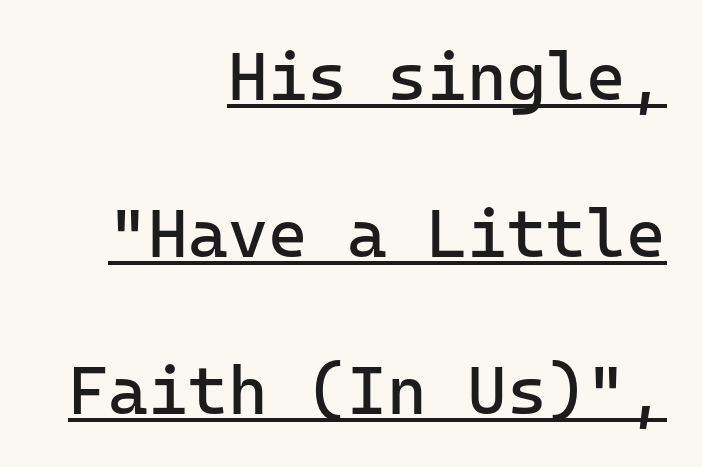
{"serif": "no", "italic": "no", "bold": "no", "weight": "regular", "width": "normal", "stroke_contrast": "low", "x_height": "medium", "monospaced": "yes", "underline": "yes", "align": "right", "line_spacing": "loose", "line_spacing_ratio": 2.31, "letter_spacing": "normal", "letter_spacing_em": 0.0, "glyph_px": 68}
